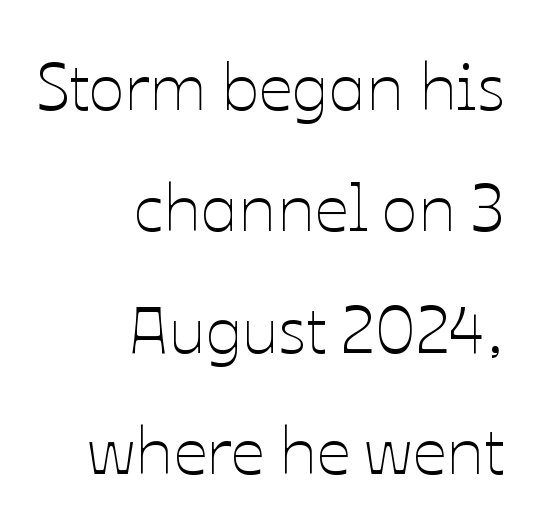
{"italic": "no", "bold": "no", "weight": "thin", "width": "normal", "stroke_contrast": "low", "x_height": "medium", "monospaced": "no", "underline": "no", "align": "right", "line_spacing_ratio": 1.81, "letter_spacing": "normal", "letter_spacing_em": 0.0, "glyph_px": 67}
